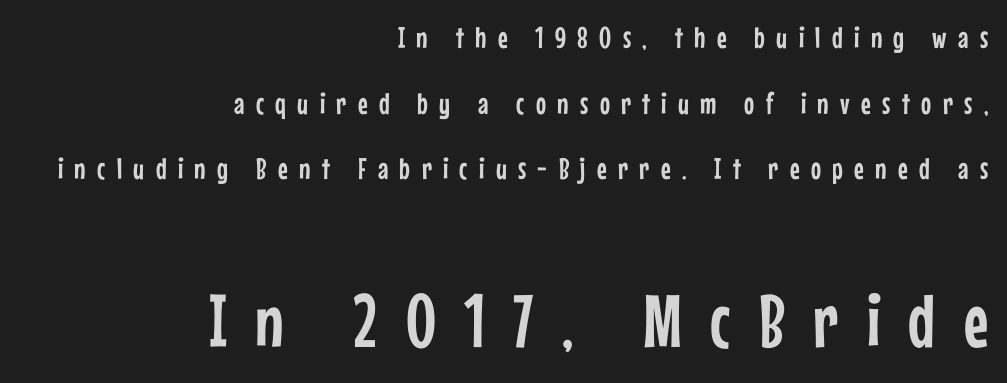
{"serif": "no", "italic": "no", "width": "condensed", "stroke_contrast": "low", "x_height": "medium", "monospaced": "no", "underline": "no", "align": "right", "line_spacing": "loose", "line_spacing_ratio": 2.19, "letter_spacing": "wide", "letter_spacing_em": 0.38, "larger_block": "second", "size_ratio": 2.5, "glyph_px": 75}
